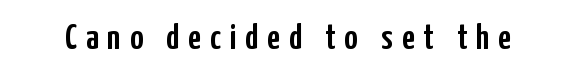
The image shows 36 px condensed sans-serif type, upright; set unusually wide letter spacing (+0.25 em), not underlined; low stroke contrast and a medium x-height.
